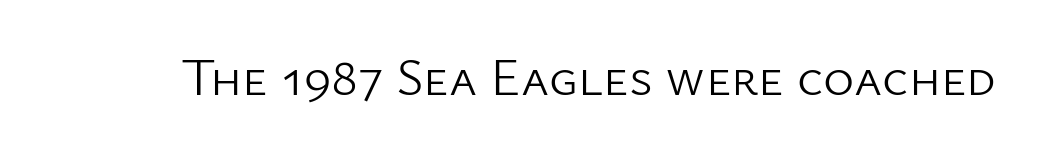
Varying glyph widths throughout — classic text-font behaviour. This sample uses a sans-serif face. Heaviness? Minimal to ordinary, like unemphasized prose. The foot of each line stays bare and open. The gaps between neighbouring characters are ordinary and unremarkable.
